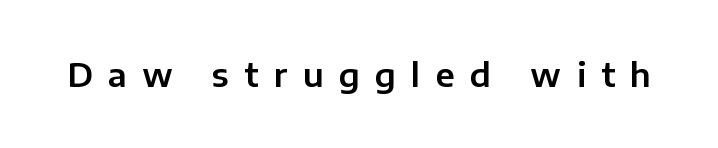
{"serif": "no", "italic": "no", "width": "normal", "stroke_contrast": "low", "x_height": "medium", "monospaced": "no", "underline": "no", "letter_spacing": "wide", "letter_spacing_em": 0.46, "glyph_px": 33}
